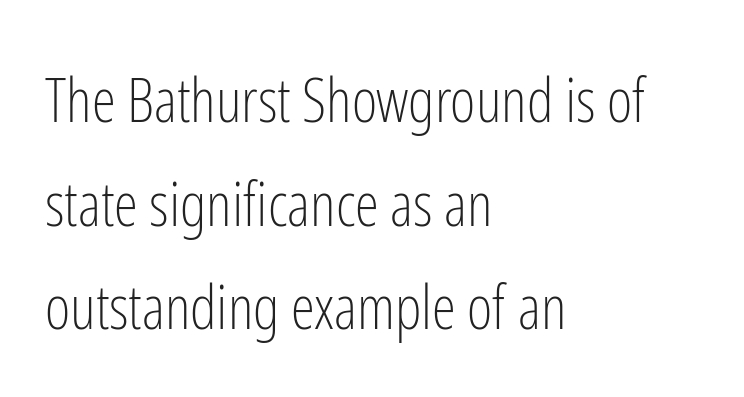
Unmarked baselines from the first word to the last. Between one letter and the next there's only the usual sliver of space. Look at the bottom of the vertical strokes: they stop flat, with no serifs. One glance says typical: line gaps are just what's usual. The letters advance in unequal steps, a hallmark of proportional type. In terms of posture, this sample is upright.
